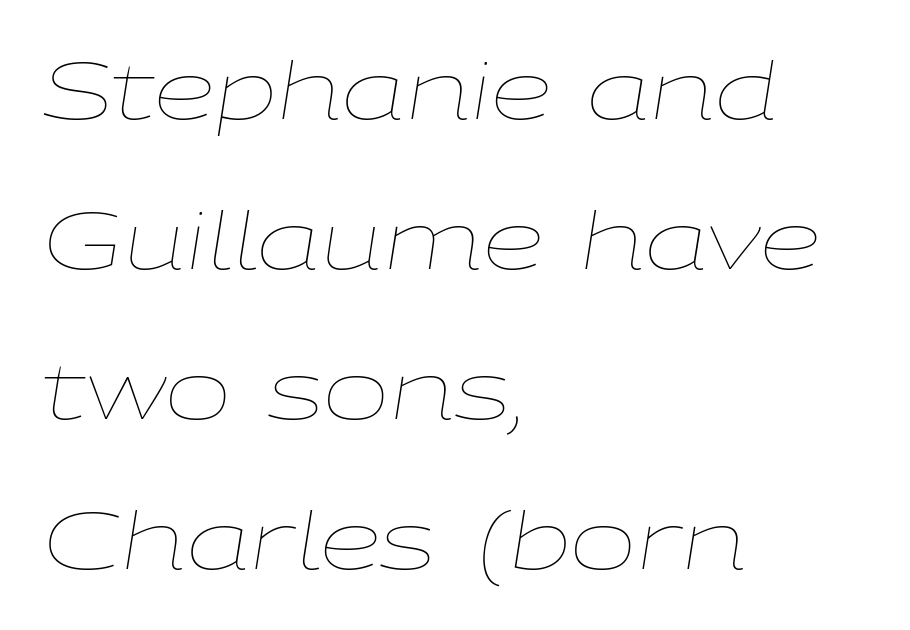
Q: Is the text bold? A: No.
Q: Is the text italic (slanted)? A: Yes, it leans right by about 9 degrees.
Q: Is the text underlined? A: No.
Q: How is the paragraph aligned? A: Left-aligned.
Q: Is the spacing between letters normal or unusually wide? A: Normal.
Q: Is the spacing between lines tight, normal or loose? A: Loose.
Q: Width (condensed, normal, or wide)? A: Wide.
Q: Stroke contrast? A: Low.
Q: x-height? A: Medium.
Q: Monospaced? A: No.
